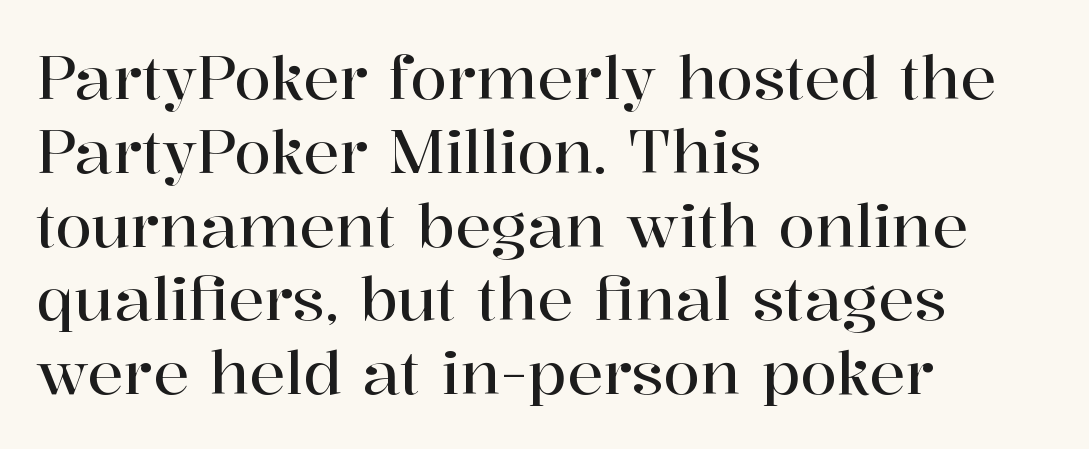
The image shows 60 px serif type, upright; set left-aligned, line spacing 1.23x, normal letter spacing, not underlined; high stroke contrast and a medium x-height.
